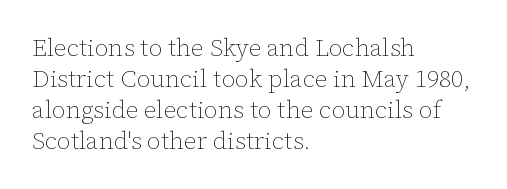
These lines keep a tight, regular rhythm from letter to letter. Notice how descenders clear the ascenders below comfortably — that's standard leading. These lines were composed using upright roman letters. One-word summary of the alignment: left. Nobody drew a line under any word here. The typesetting does not lean heavy: it is not bold.
